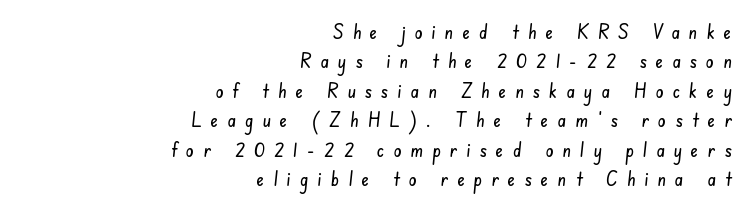
{"underline": "no", "align": "right", "line_spacing": "normal", "line_spacing_ratio": 1.47, "letter_spacing": "wide", "letter_spacing_em": 0.45, "glyph_px": 20}
